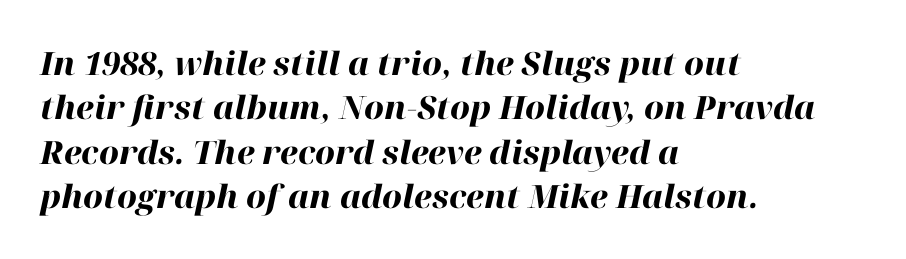
Tall strokes in this sample are angled rather than plumb. Compared with a centered layout, this one pins lines to the left instead. You could not count columns in this text — the font is proportionally spaced. A typesetter would call this zero additional tracking. The font is running at its bold setting. Quick note: interline space is typical.
